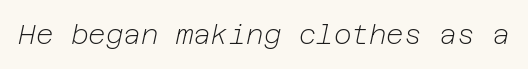
Anything drawn beneath the words? Only blank space. The text carries the slant typical of an italic or oblique font. On a weight scale, this lands at 450 or below. Observe the ordinary spacing: letters are neighbours, not strangers.
